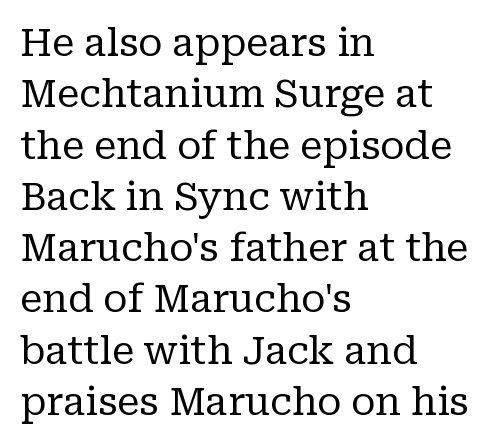
{"serif": "yes", "italic": "no", "bold": "no", "weight": "regular", "width": "normal", "stroke_contrast": "low", "x_height": "medium", "monospaced": "no", "underline": "no", "align": "left", "line_spacing": "normal", "line_spacing_ratio": 1.35, "letter_spacing": "normal", "letter_spacing_em": 0.0, "glyph_px": 38}
